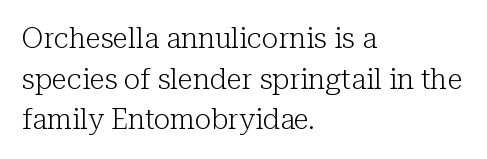
The image shows 28 px light serif type, upright; set left-aligned, normal line spacing (1.45x), normal letter spacing, not underlined; low stroke contrast and a medium x-height.
